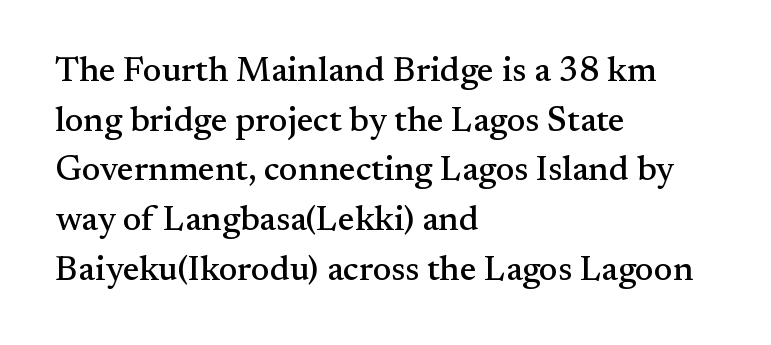
Q: Is the text italic (slanted)? A: No, it is upright.
Q: Is the typeface a serif or a sans-serif typeface? A: Serif.
Q: Is the text underlined? A: No.
Q: How is the paragraph aligned? A: Left-aligned.
Q: Is the spacing between letters normal or unusually wide? A: Normal.
Q: Is the spacing between lines tight, normal or loose? A: Normal.
Q: Width (condensed, normal, or wide)? A: Normal.
Q: Stroke contrast? A: Medium.
Q: x-height? A: Small.
Q: Monospaced? A: No.
